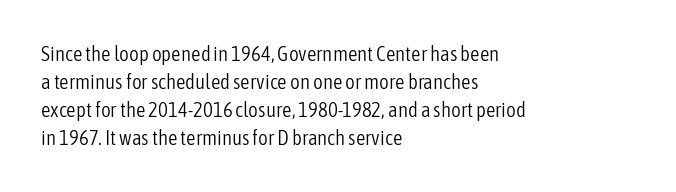
Q: Is the text bold? A: No.
Q: Is the text italic (slanted)? A: No, it is upright.
Q: Is the text underlined? A: No.
Q: How is the paragraph aligned? A: Left-aligned.
Q: Is the spacing between letters normal or unusually wide? A: Normal.
Q: Is the spacing between lines tight, normal or loose? A: Normal.
